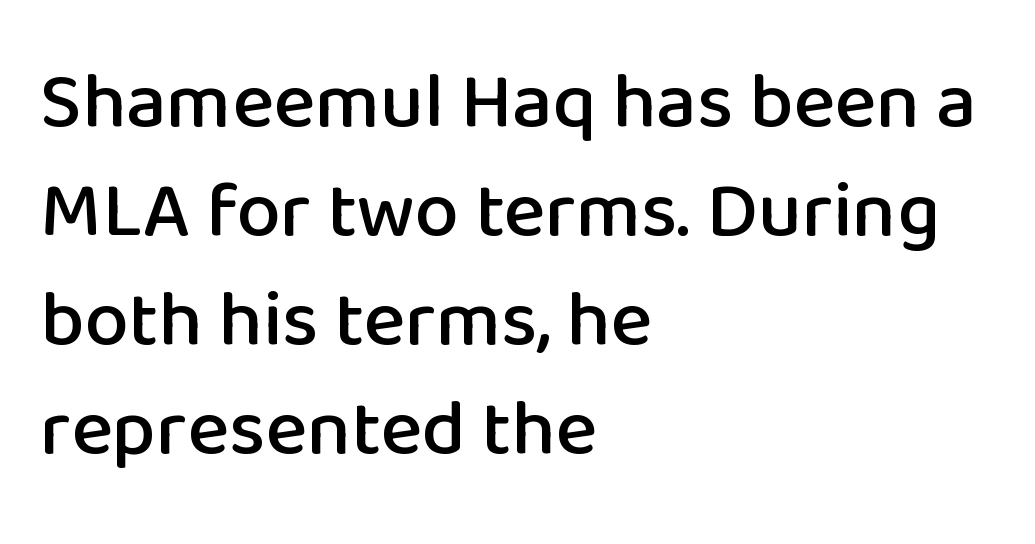
The image shows 79 px sans-serif type, upright; set left-aligned, normal line spacing (1.38x), normal letter spacing, not underlined; low stroke contrast and a medium x-height.
